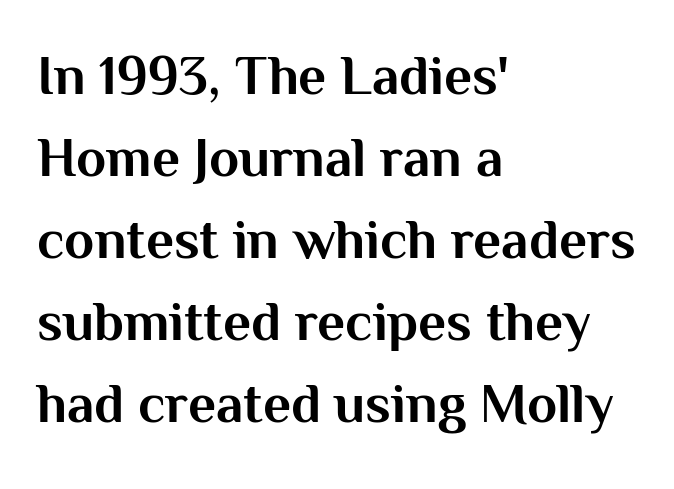
{"serif": "no", "italic": "no", "bold": "yes", "weight": "bold", "width": "normal", "stroke_contrast": "medium", "x_height": "medium", "monospaced": "no", "underline": "no", "align": "left", "line_spacing": "normal", "line_spacing_ratio": 1.49, "letter_spacing": "normal", "letter_spacing_em": 0.0, "glyph_px": 55}
